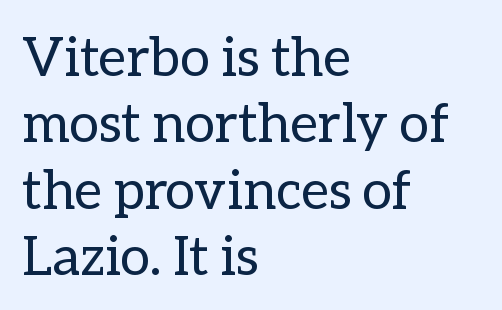
The image shows 54 px regular-weight type, upright; set left-aligned, line spacing 1.23x, normal letter spacing, not underlined; low stroke contrast and a medium x-height.
